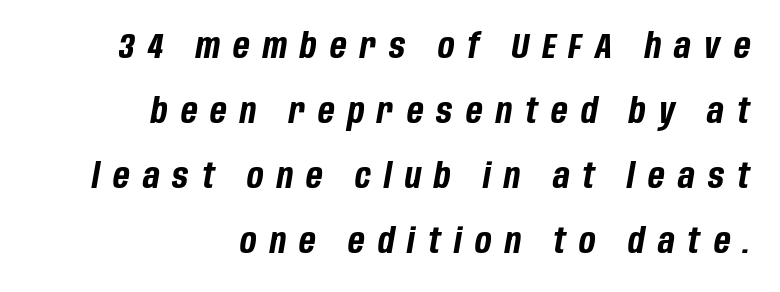
Q: Is the text bold? A: Yes.
Q: Is the text italic (slanted)? A: Yes, it leans right by about 10 degrees.
Q: Is the text underlined? A: No.
Q: How is the paragraph aligned? A: Right-aligned.
Q: Is the spacing between letters normal or unusually wide? A: Unusually wide.
Q: Is the spacing between lines tight, normal or loose? A: Loose.
Q: Width (condensed, normal, or wide)? A: Condensed.
Q: Stroke contrast? A: Low.
Q: x-height? A: Large.
Q: Monospaced? A: No.
